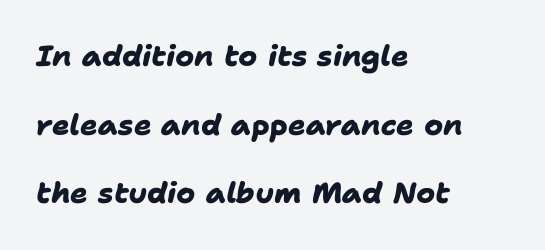
{"serif": "no", "bold": "yes", "weight": "heavy", "width": "normal", "stroke_contrast": "low", "x_height": "medium", "monospaced": "no", "underline": "no", "align": "left", "line_spacing": "loose", "line_spacing_ratio": 2.37, "letter_spacing": "normal", "letter_spacing_em": 0.0, "glyph_px": 29}
